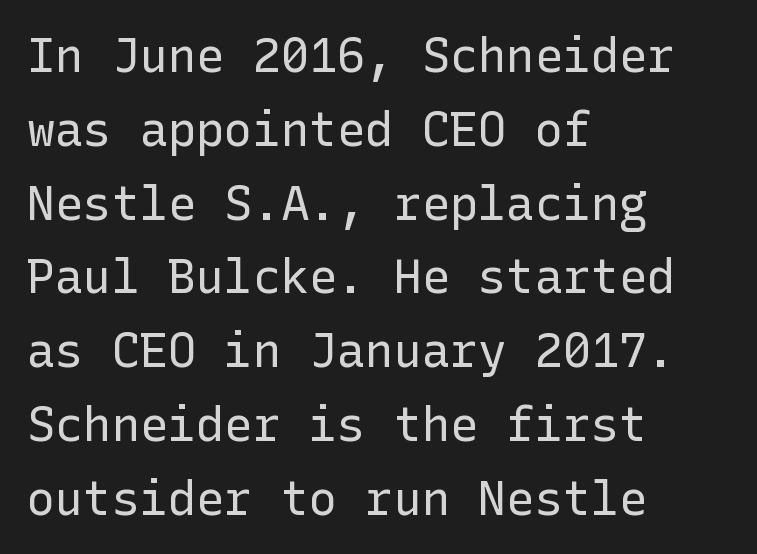
Beneath every word, the page is bare. Are there feet on the stems? There aren't — it's a sans. Each stroke keeps to a modest, everyday thickness or less. Does the lettering tilt? It doesn't — this is upright.
